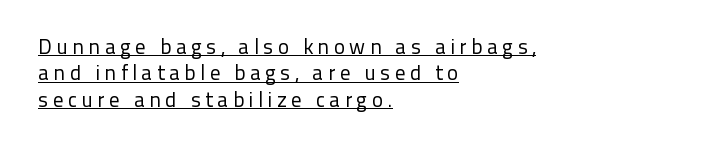
{"italic": "no", "bold": "no", "underline": "yes", "align": "left", "line_spacing": "normal", "line_spacing_ratio": 1.26, "letter_spacing": "wide", "letter_spacing_em": 0.21, "glyph_px": 21}
